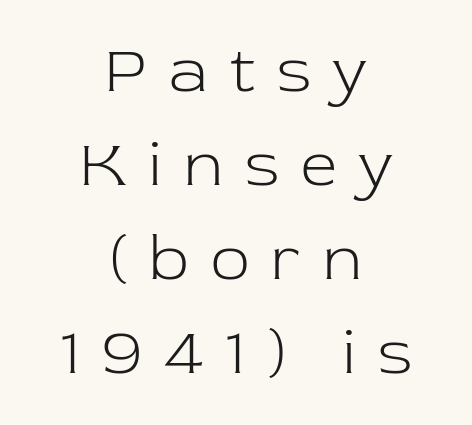
The image shows 64 px light serif type, upright; set centered, normal line spacing (1.47x), unusually wide letter spacing (+0.35 em), not underlined; low stroke contrast and a medium x-height.
